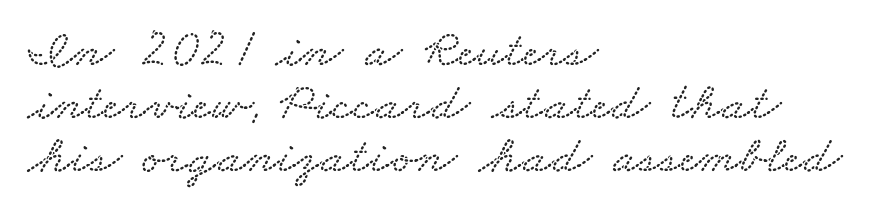
The paragraph has a hard left edge and a soft right edge. Is this a fixed-width face? No — the glyphs have proportional, varying widths. Quick note: interline space is minimal. The horizontal fit of the characters is conventional and even. Lines of text with bare space underneath.
